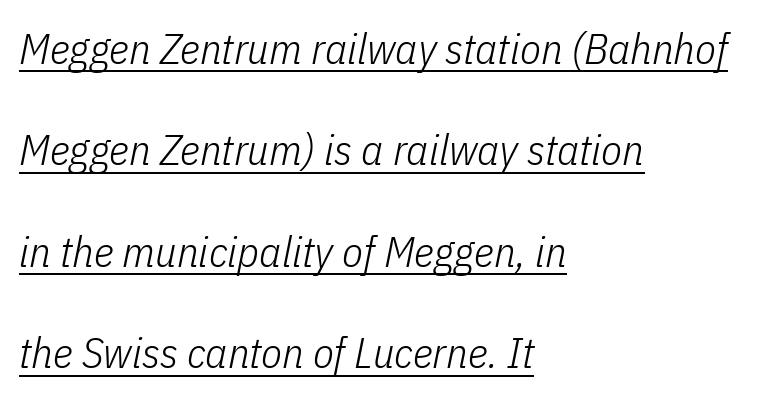
The image shows 43 px light, condensed type, italic (leaning right); set left-aligned, loose line spacing (2.36x), normal letter spacing, underlined; low stroke contrast and a medium x-height.
